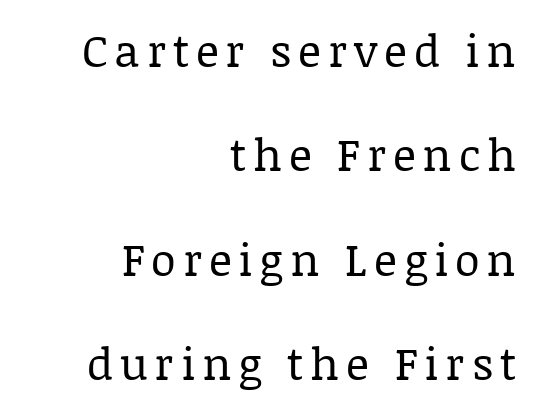
The image shows 45 px regular-weight serif type, upright; set right-aligned, loose line spacing (2.32x), not underlined; low stroke contrast and a large x-height.
